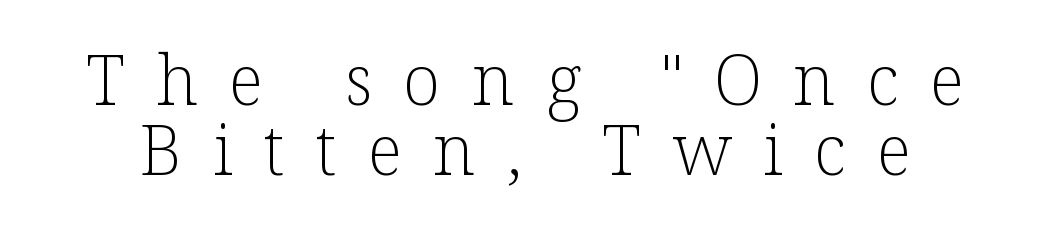
The image shows 69 px light serif type, upright; set tight line spacing (1.01x), unusually wide letter spacing (+0.45 em), not underlined; low stroke contrast and a medium x-height.
